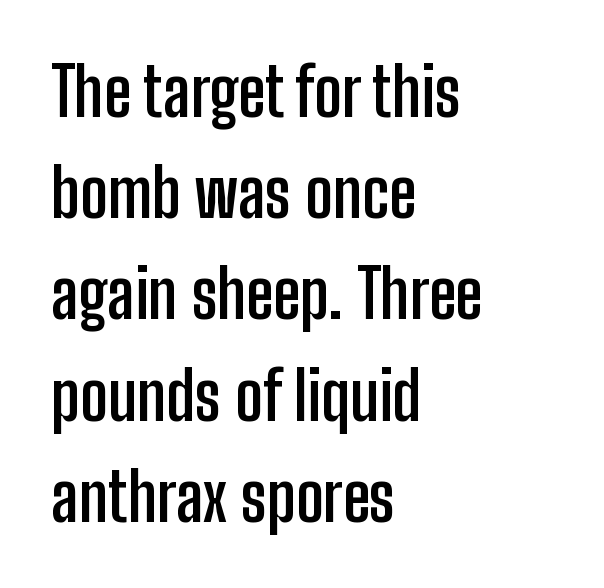
{"serif": "no", "italic": "no", "bold": "yes", "weight": "semibold", "width": "condensed", "stroke_contrast": "low", "x_height": "medium", "monospaced": "no", "underline": "no", "align": "left", "line_spacing": "normal", "line_spacing_ratio": 1.51, "letter_spacing": "normal", "letter_spacing_em": 0.0, "glyph_px": 67}
